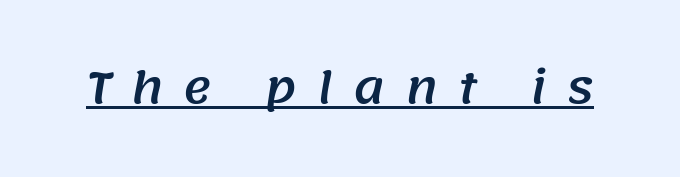
Q: Is the typeface a serif or a sans-serif typeface? A: Sans-serif.
Q: Is the text underlined? A: Yes.
Q: Is the spacing between letters normal or unusually wide? A: Unusually wide.
Q: Width (condensed, normal, or wide)? A: Normal.
Q: Stroke contrast? A: Medium.
Q: x-height? A: Large.
Q: Monospaced? A: No.
